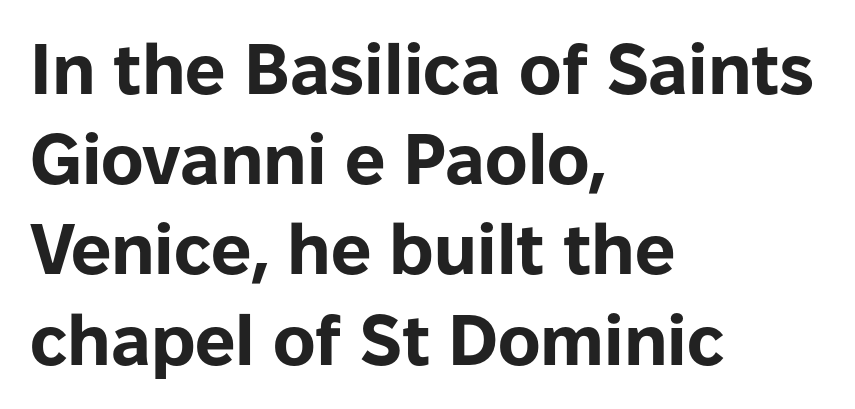
{"serif": "no", "italic": "no", "bold": "yes", "weight": "bold", "width": "normal", "stroke_contrast": "low", "x_height": "medium", "monospaced": "no", "underline": "no", "align": "left", "line_spacing": "normal", "line_spacing_ratio": 1.27, "letter_spacing": "normal", "letter_spacing_em": 0.0, "glyph_px": 71}
